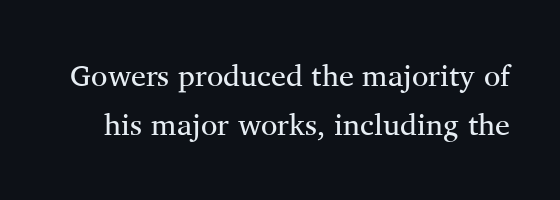
The image shows 30 px regular-weight serif type, upright; set normal line spacing (1.64x), normal letter spacing, not underlined; medium stroke contrast and a medium x-height.
